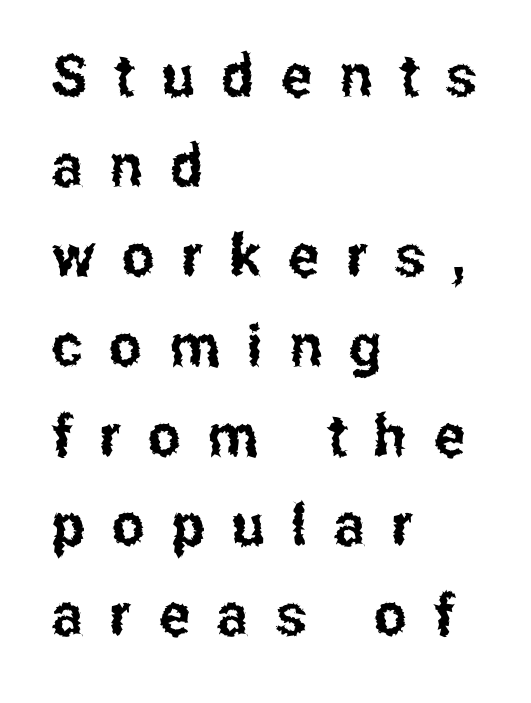
Vertically, the passage feels balanced, rows spaced as you'd expect. This sample is left-justified, so line endings fall wherever the words run out. Quick note: not italic, upright. Spacing verdict: proportional, widths tailored to each character.
